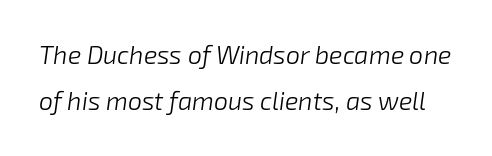
Words float on clear page, feet unadorned. Stems here are at most as thick as an everyday book face. Does extra space separate the letters? No, they use regular spacing. The passage shown leans; its letterforms are oblique.
